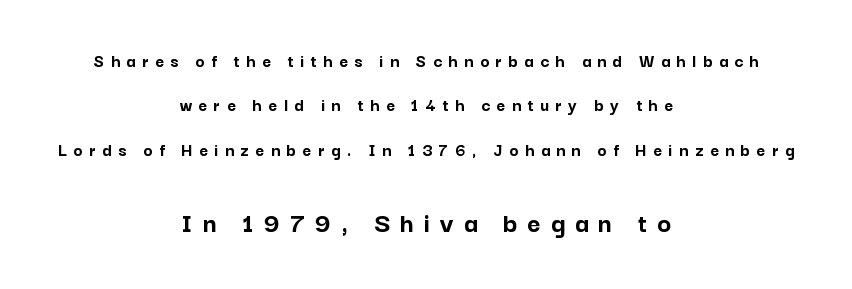
Q: Is the text bold? A: Yes.
Q: Is the text italic (slanted)? A: No, it is upright.
Q: Is the typeface a serif or a sans-serif typeface? A: Sans-serif.
Q: Is the text underlined? A: No.
Q: How is the paragraph aligned? A: Centered.
Q: Is the spacing between letters normal or unusually wide? A: Unusually wide.
Q: Is the spacing between lines tight, normal or loose? A: Loose.
Q: Which block of text is set in a larger size, the first (top) or the second (bottom)? A: The second (bottom) one.
Q: Width (condensed, normal, or wide)? A: Normal.
Q: Stroke contrast? A: Low.
Q: x-height? A: Medium.
Q: Monospaced? A: No.
